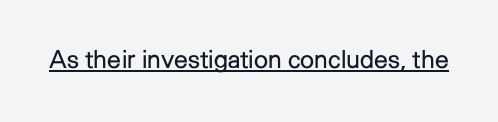
The image shows 25 px text type, upright; set normal letter spacing, underlined.
